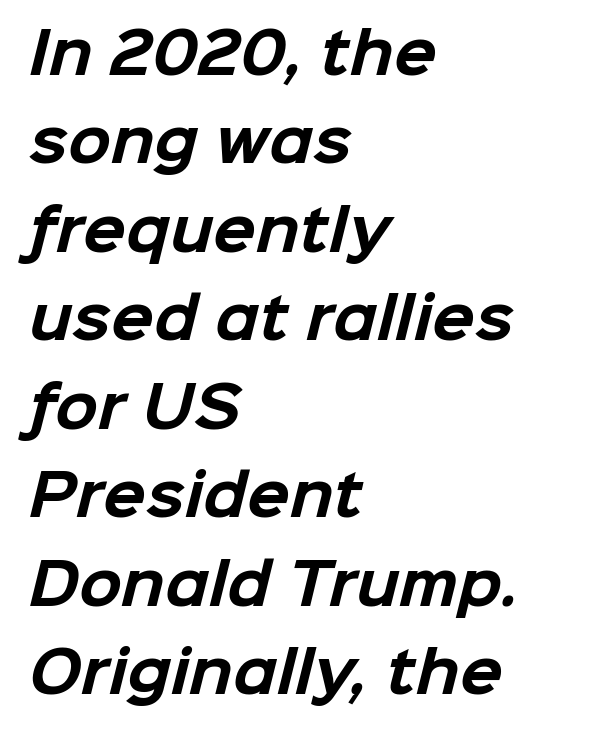
Q: Is the text bold? A: Yes.
Q: Is the typeface a serif or a sans-serif typeface? A: Sans-serif.
Q: Is the text underlined? A: No.
Q: How is the paragraph aligned? A: Left-aligned.
Q: Is the spacing between letters normal or unusually wide? A: Normal.
Q: Is the spacing between lines tight, normal or loose? A: Normal.
Q: Width (condensed, normal, or wide)? A: Normal.
Q: Stroke contrast? A: Low.
Q: x-height? A: Medium.
Q: Monospaced? A: No.
